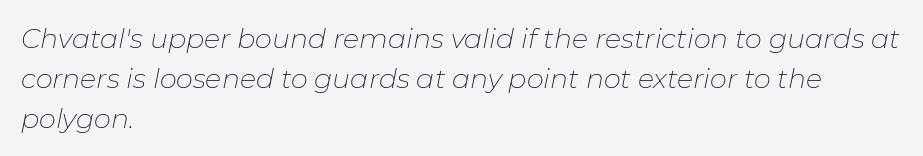
Notice how the stems are inclined rather than vertical — that's the hallmark of italics. Has an underline been added? It has not. No extra tracking has been applied to these lines. How would I describe the line gaps? Plain and ordinary.
